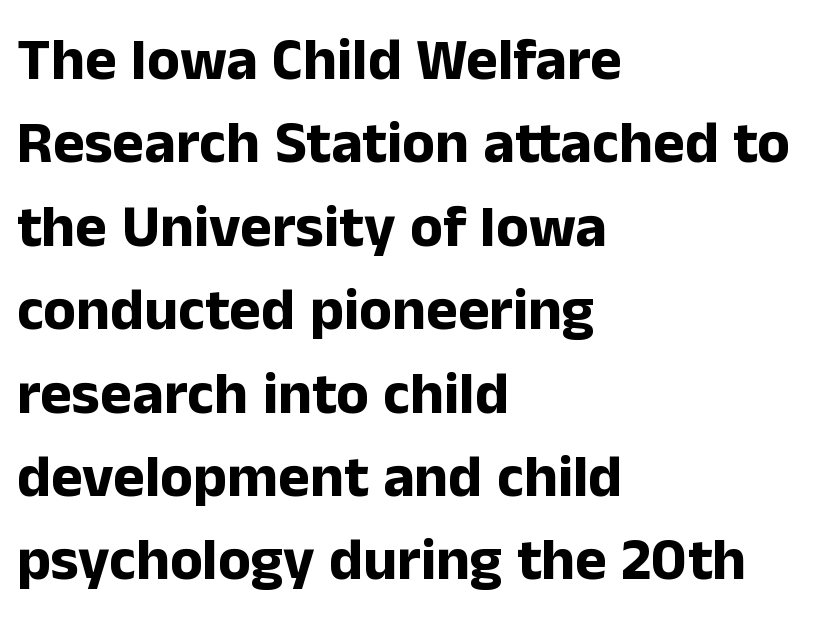
Observe the ordinary spacing: letters are neighbours, not strangers. The designer left line spacing at the default. I'd call this a sans setting — the letters go barefoot. Teacher's note: observe the even left margin — that is flush-left alignment. When letters stand straight like this, we call the style roman or upright. Is the type bold? Yes — the strokes are clearly thick and heavy.
